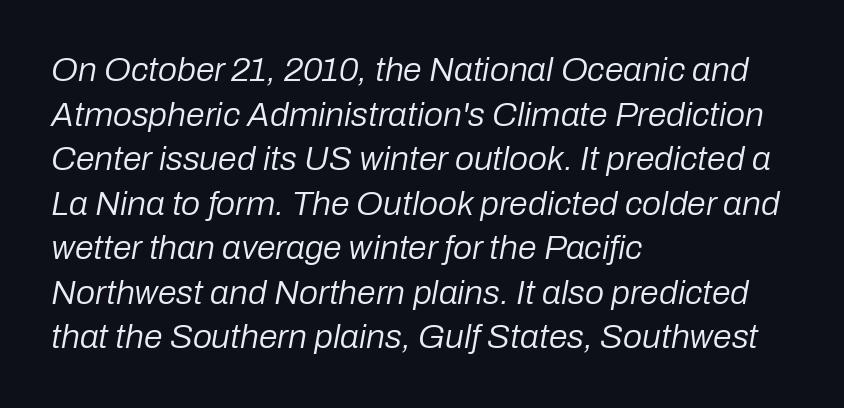
Q: Is the text bold? A: No.
Q: Is the text italic (slanted)? A: Yes, it leans right by about 10 degrees.
Q: Is the text underlined? A: No.
Q: How is the paragraph aligned? A: Left-aligned.
Q: Is the spacing between letters normal or unusually wide? A: Normal.
Q: Is the spacing between lines tight, normal or loose? A: Normal.
Q: Width (condensed, normal, or wide)? A: Normal.
Q: Stroke contrast? A: Low.
Q: x-height? A: Medium.
Q: Monospaced? A: No.
